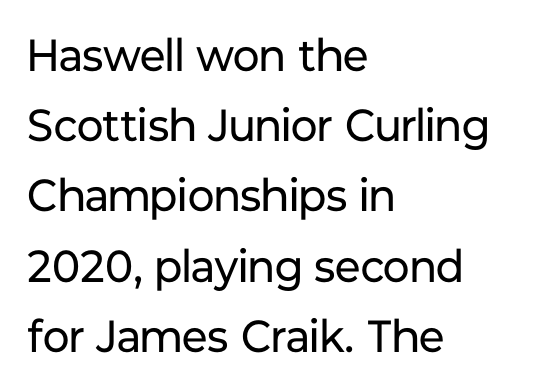
Q: Is the text bold? A: No.
Q: Is the text italic (slanted)? A: No, it is upright.
Q: Is the typeface a serif or a sans-serif typeface? A: Sans-serif.
Q: Is the text underlined? A: No.
Q: How is the paragraph aligned? A: Left-aligned.
Q: Is the spacing between letters normal or unusually wide? A: Normal.
Q: Is the spacing between lines tight, normal or loose? A: Normal.
Q: Width (condensed, normal, or wide)? A: Normal.
Q: Stroke contrast? A: Low.
Q: x-height? A: Medium.
Q: Monospaced? A: No.
